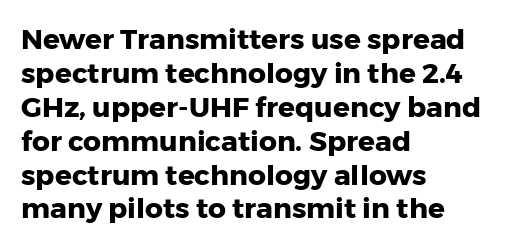
Q: Is the text bold? A: Yes.
Q: Is the text italic (slanted)? A: No, it is upright.
Q: Is the typeface a serif or a sans-serif typeface? A: Sans-serif.
Q: Is the text underlined? A: No.
Q: How is the paragraph aligned? A: Left-aligned.
Q: Is the spacing between letters normal or unusually wide? A: Normal.
Q: Width (condensed, normal, or wide)? A: Normal.
Q: Stroke contrast? A: Low.
Q: x-height? A: Medium.
Q: Monospaced? A: No.
